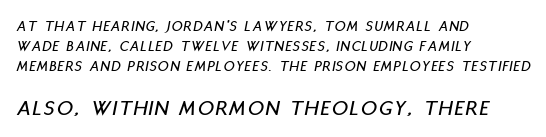
The image shows 22 px text type, italic (leaning right); set left-aligned, normal line spacing (1.35x), not underlined; the second (bottom) block is 1.47x larger.
